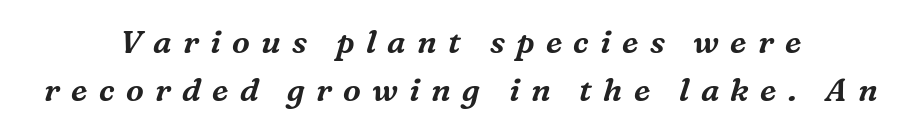
Words appear elongated and porous because spacing is wide. The passage shown is typed in a proportional face where columns would drift. Both edges are ragged and mirror each other, which tells us the setting is centered. Quick note: interline space is typical. Observe the serifs anchoring each vertical stroke in this sample.
